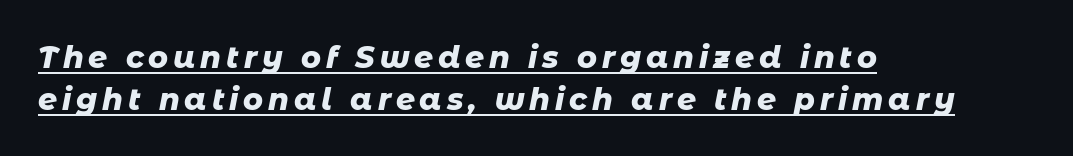
Q: Is the text bold? A: Yes.
Q: Is the text italic (slanted)? A: Yes, it leans right by about 11 degrees.
Q: Is the text underlined? A: Yes.
Q: How is the paragraph aligned? A: Left-aligned.
Q: Is the spacing between lines tight, normal or loose? A: Normal.
Q: Width (condensed, normal, or wide)? A: Normal.
Q: Stroke contrast? A: Low.
Q: x-height? A: Medium.
Q: Monospaced? A: No.
